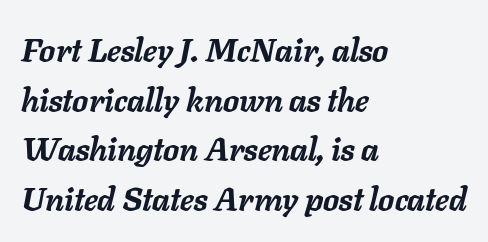
Note the varied advance widths — an 'i' is clearly narrower than an 'm'. Regarding leading, the lines here are spaced in the standard way. The strip under each line holds only bare page. Observe the ordinary spacing: letters are neighbours, not strangers.
